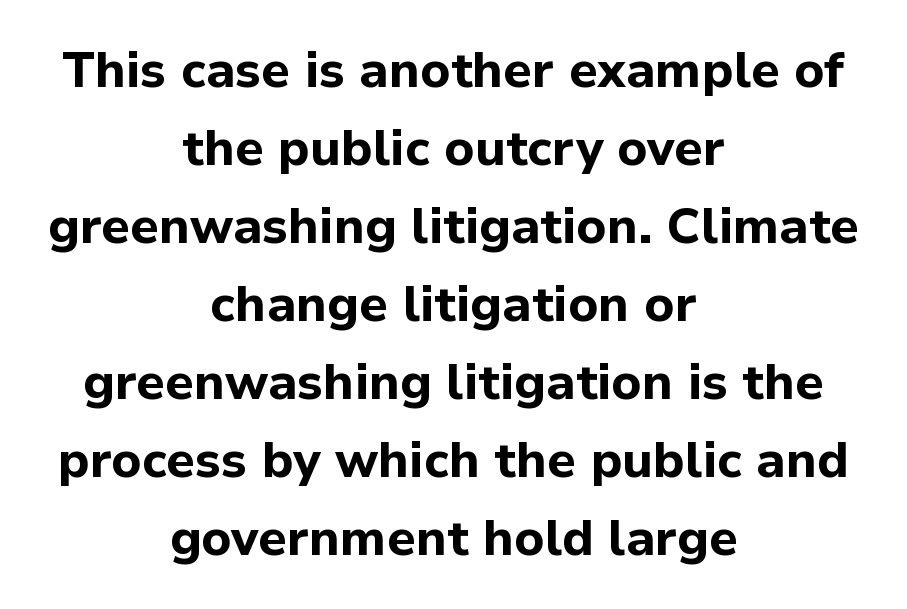
The image shows 50 px bold sans-serif type, upright; set centered, normal line spacing (1.56x), normal letter spacing, not underlined; low stroke contrast and a medium x-height.
